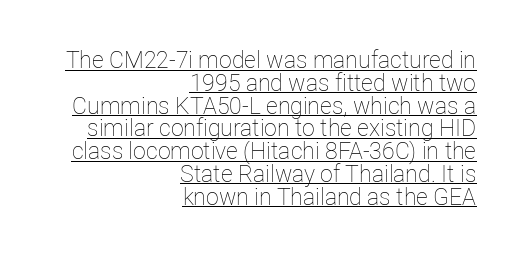
Short note: letters normally spaced. The letters stand straight up with perfectly vertical stems. The setting favours the right margin, as signatures and pull-quotes sometimes do. Students, observe the line beneath the letters — that is underlining. A quiet, ordinary-to-light weight characterises the typeface. Horizontal bands of white between lines are thin slivers.
